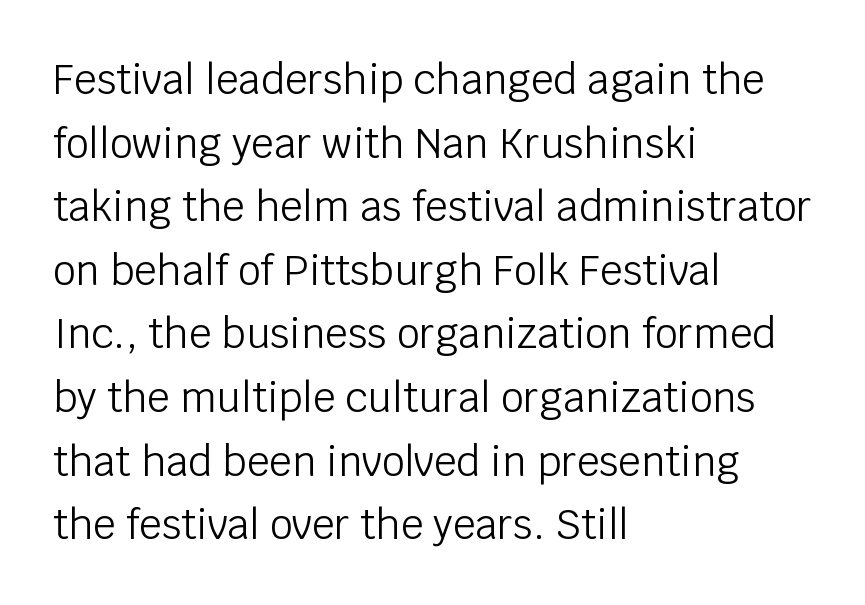
Q: Is the text bold? A: No.
Q: Is the text italic (slanted)? A: No, it is upright.
Q: Is the typeface a serif or a sans-serif typeface? A: Sans-serif.
Q: Is the text underlined? A: No.
Q: How is the paragraph aligned? A: Left-aligned.
Q: Is the spacing between letters normal or unusually wide? A: Normal.
Q: Is the spacing between lines tight, normal or loose? A: Normal.
Q: Width (condensed, normal, or wide)? A: Normal.
Q: Stroke contrast? A: Low.
Q: x-height? A: Large.
Q: Monospaced? A: No.
